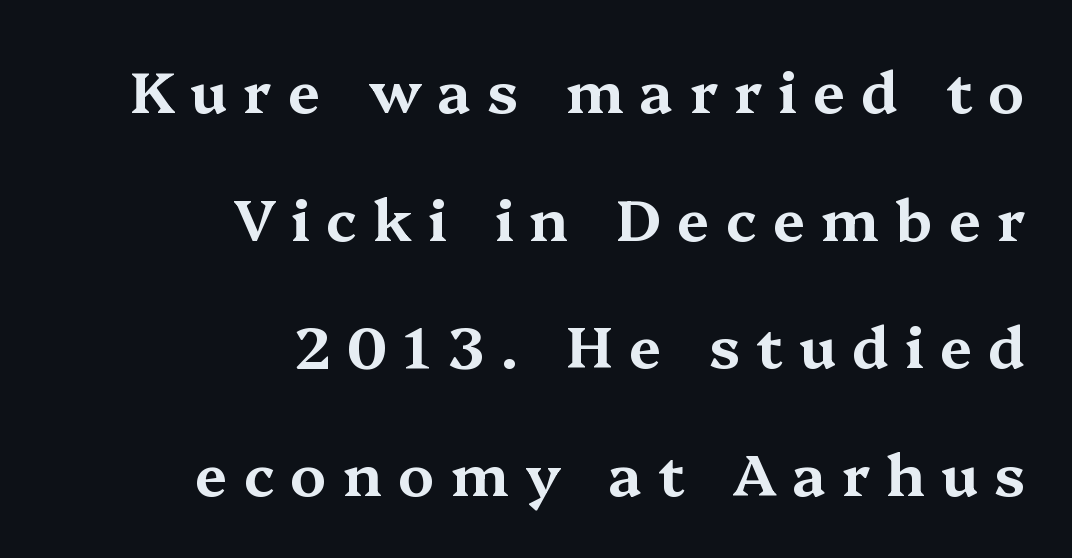
The image shows 58 px wide serif type, upright; set right-aligned, loose line spacing (2.2x), unusually wide letter spacing (+0.28 em), not underlined; medium stroke contrast and a medium x-height.
